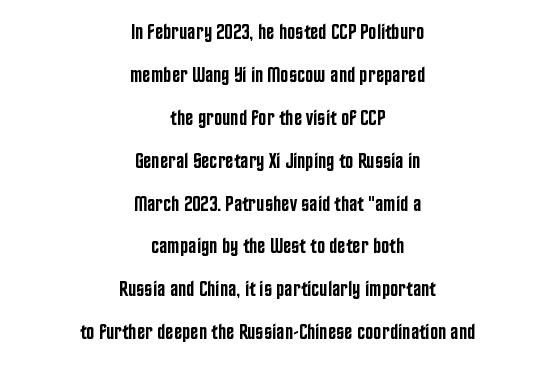
Q: Is the text bold? A: Semi-bold.
Q: Is the text italic (slanted)? A: No, it is upright.
Q: Is the text underlined? A: No.
Q: How is the paragraph aligned? A: Centered.
Q: Is the spacing between letters normal or unusually wide? A: Normal.
Q: Is the spacing between lines tight, normal or loose? A: Loose.
